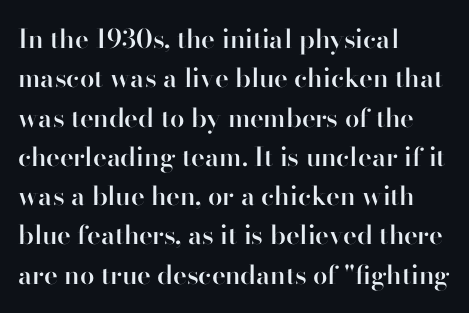
Layout note: lines flush left. The rendering uses a moderate line-height, typical for paragraphs. The typography opts for an upright posture over an oblique one. Weight check: semibold — heavier than regular, not quite bold. The area under the type is left untouched.
